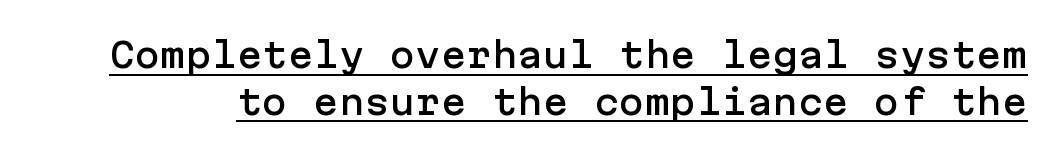
The image shows 34 px sans-serif type, upright; set normal line spacing (1.37x), normal letter spacing, underlined; low stroke contrast and a medium x-height.
